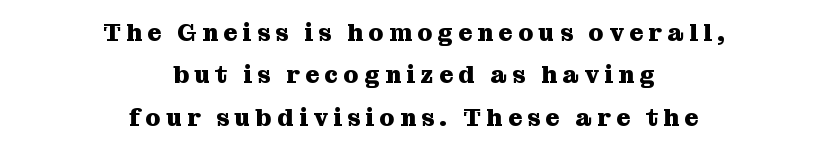
The tracking jumps out immediately: characters are airy and widely separated. Does the copy run flush right? No — it is centered line by line. Rendered with straight, roman letterforms. Stroke thickness is high; the sample reads as a true bold.
